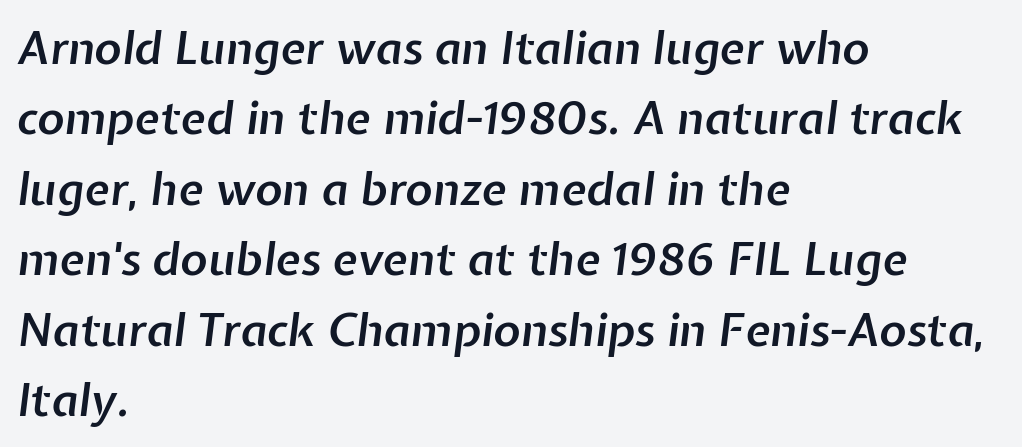
Q: Is the text bold? A: Semi-bold.
Q: Is the text italic (slanted)? A: Yes, it leans right by about 7 degrees.
Q: Is the text underlined? A: No.
Q: How is the paragraph aligned? A: Left-aligned.
Q: Is the spacing between letters normal or unusually wide? A: Normal.
Q: Is the spacing between lines tight, normal or loose? A: Normal.
Q: Width (condensed, normal, or wide)? A: Normal.
Q: Stroke contrast? A: Low.
Q: x-height? A: Medium.
Q: Monospaced? A: No.
